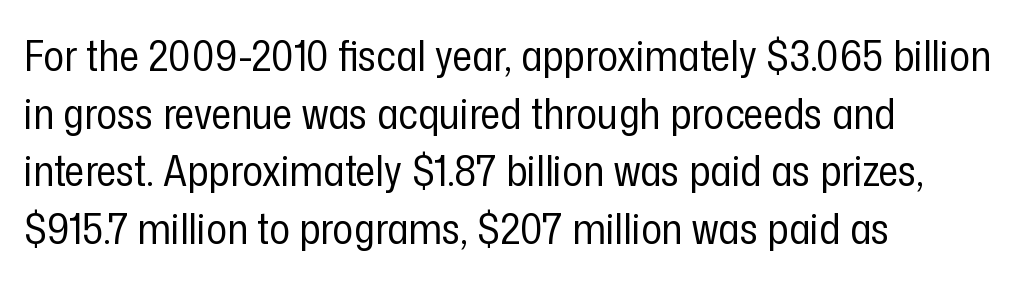
Leading: standard. These lines stack with their left ends in a neat column. Vertical stems look standard width or narrower in stroke. Does extra space separate the letters? No, they use regular spacing. Italic: no, the glyphs are upright roman. Do the characters align in a grid? No, the font is proportional.
